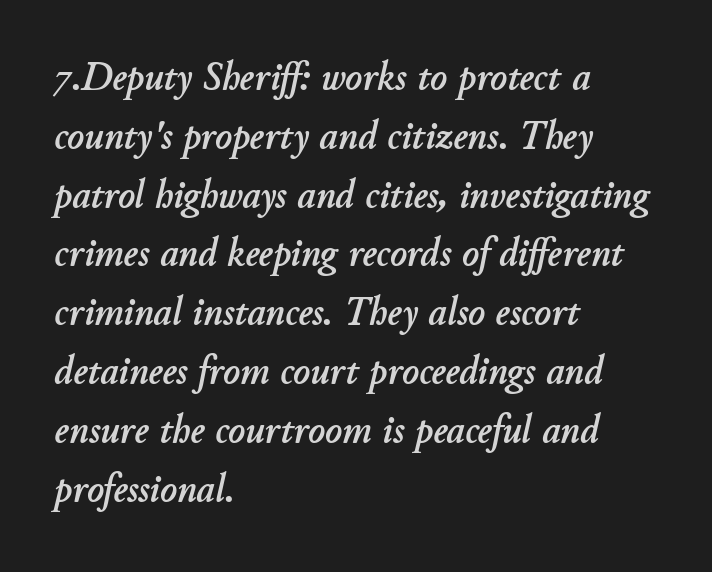
{"italic": "yes", "lean": "right", "slant_degrees": 11, "width": "normal", "stroke_contrast": "low", "x_height": "small", "monospaced": "no", "underline": "no", "align": "left", "line_spacing": "normal", "line_spacing_ratio": 1.47, "letter_spacing": "normal", "letter_spacing_em": 0.0, "glyph_px": 40}
